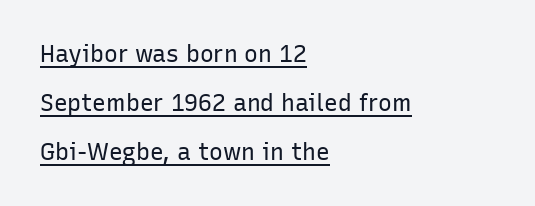
All the whitespace from short lines collects on the right. Letter spacing: default. Think standard paragraph weight, or any step lighter than that. The sample's only ornament is a line tracing under the words.
